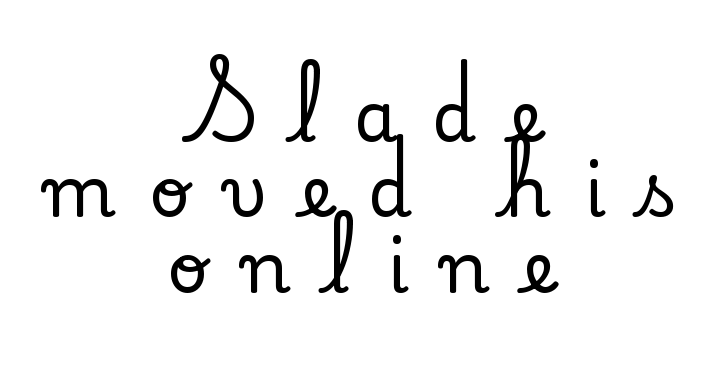
Q: Is the text italic (slanted)? A: No, it is upright.
Q: Is the typeface a serif or a sans-serif typeface? A: Serif.
Q: Is the text underlined? A: No.
Q: How is the paragraph aligned? A: Centered.
Q: Is the spacing between letters normal or unusually wide? A: Unusually wide.
Q: Is the spacing between lines tight, normal or loose? A: Tight.
Q: Width (condensed, normal, or wide)? A: Normal.
Q: Stroke contrast? A: Low.
Q: x-height? A: Small.
Q: Monospaced? A: No.
